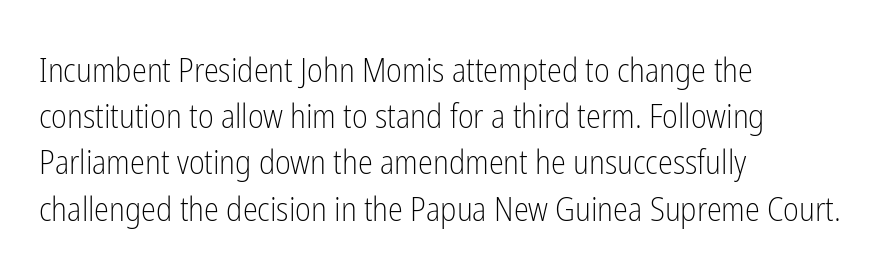
Unlike a traditional serif, this face leaves its strokes unadorned. The rendering keeps characters at their native spacing. A student would call this left alignment; a typographer would say flush left, rag right. Summary of vertical rhythm: regular, with standard interline spacing. The letters advance in unequal steps, a hallmark of proportional type. The cut favours lightness, reaching ordinary text weight at its darkest.
